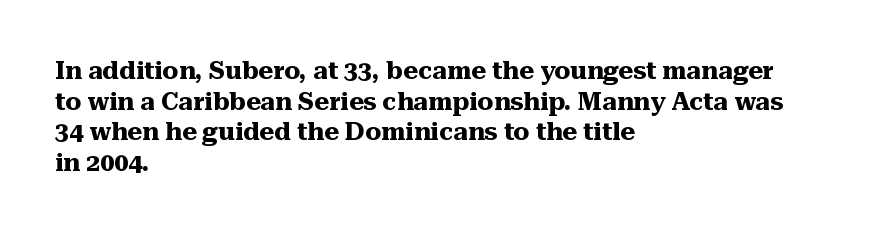
In CSS terms this would be text-align: left. Anything drawn beneath the words? Only blank space. Posture: upright roman. As a designer I'd log this as weight 700, bold.
